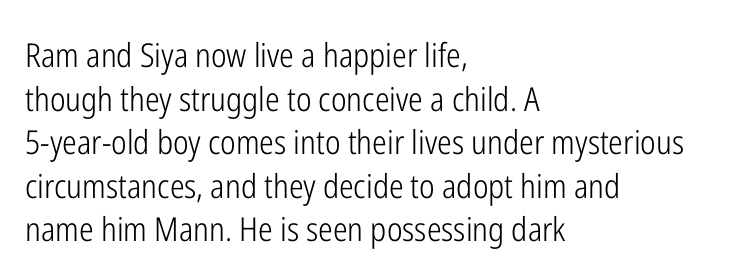
Q: Is the text bold? A: No.
Q: Is the text italic (slanted)? A: No, it is upright.
Q: Is the typeface a serif or a sans-serif typeface? A: Sans-serif.
Q: Is the text underlined? A: No.
Q: How is the paragraph aligned? A: Left-aligned.
Q: Is the spacing between letters normal or unusually wide? A: Normal.
Q: Is the spacing between lines tight, normal or loose? A: Normal.
Q: Width (condensed, normal, or wide)? A: Condensed.
Q: Stroke contrast? A: Low.
Q: x-height? A: Medium.
Q: Monospaced? A: No.
